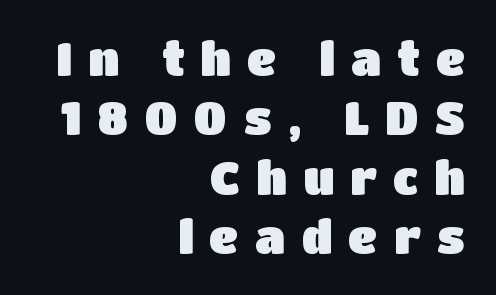
{"serif": "no", "italic": "no", "width": "normal", "stroke_contrast": "low", "x_height": "large", "monospaced": "no", "underline": "no", "align": "right", "line_spacing": "normal", "line_spacing_ratio": 1.29, "letter_spacing": "wide", "letter_spacing_em": 0.35, "glyph_px": 46}
